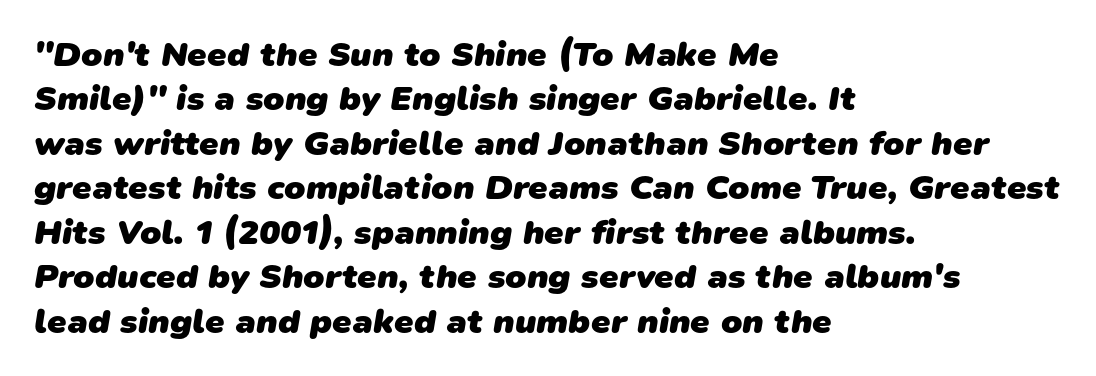
The image shows 35 px heavy sans-serif type; set left-aligned, normal line spacing (1.27x), normal letter spacing, not underlined; low stroke contrast and a medium x-height.
